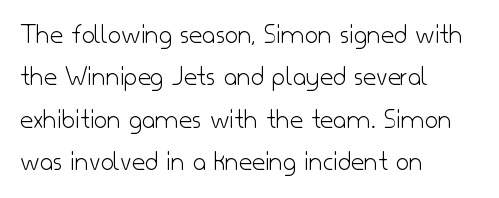
The image shows 29 px light sans-serif type, upright; set left-aligned, normal line spacing (1.46x), normal letter spacing, not underlined; low stroke contrast and a small x-height.
